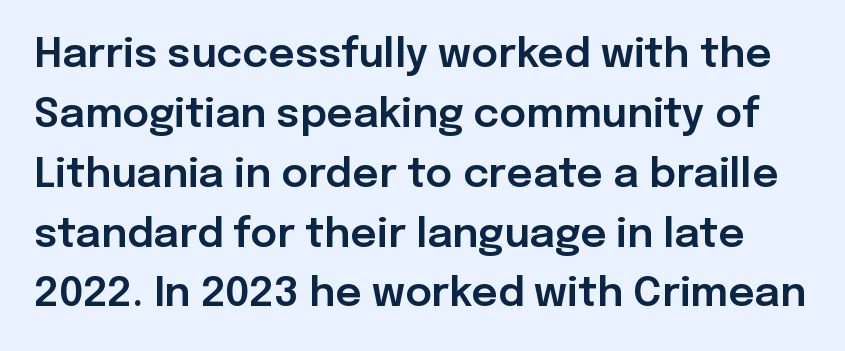
The image shows 41 px sans-serif type, upright; set normal line spacing (1.46x), normal letter spacing, not underlined; low stroke contrast and a medium x-height.
